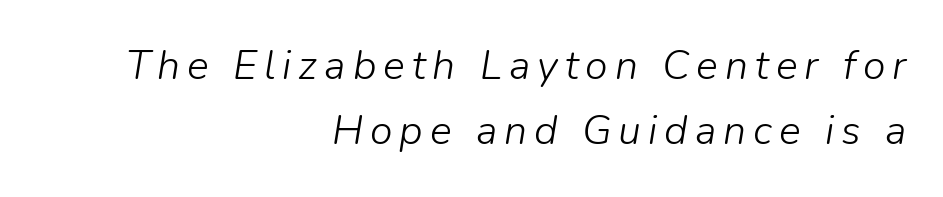
Q: Is the text bold? A: No.
Q: Is the text italic (slanted)? A: Yes, it leans right by about 9 degrees.
Q: Is the text underlined? A: No.
Q: How is the paragraph aligned? A: Right-aligned.
Q: Is the spacing between lines tight, normal or loose? A: Normal.
Q: Width (condensed, normal, or wide)? A: Normal.
Q: Stroke contrast? A: Low.
Q: x-height? A: Medium.
Q: Monospaced? A: No.
